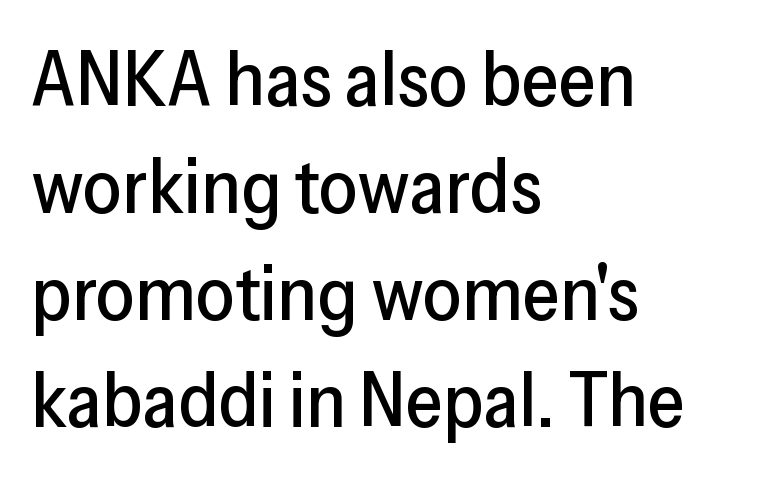
{"serif": "no", "italic": "no", "width": "normal", "stroke_contrast": "low", "x_height": "medium", "monospaced": "no", "underline": "no", "align": "left", "line_spacing": "normal", "line_spacing_ratio": 1.41, "letter_spacing": "normal", "letter_spacing_em": 0.0, "glyph_px": 76}
